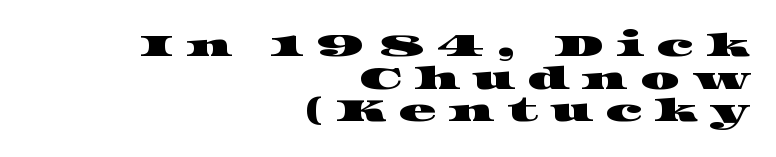
The image shows 31 px wide serif type; set right-aligned, tight line spacing (1.05x), unusually wide letter spacing (+0.39 em), not underlined; high stroke contrast and a large x-height.
